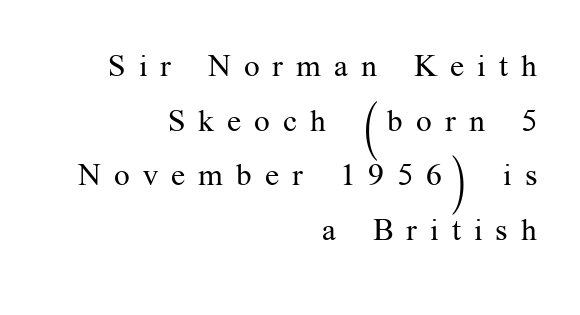
In terms of posture, this sample is upright. The letters advance in unequal steps, a hallmark of proportional type. Caption: multi-line text, flush right, ragged left. The area under the type is left untouched.
